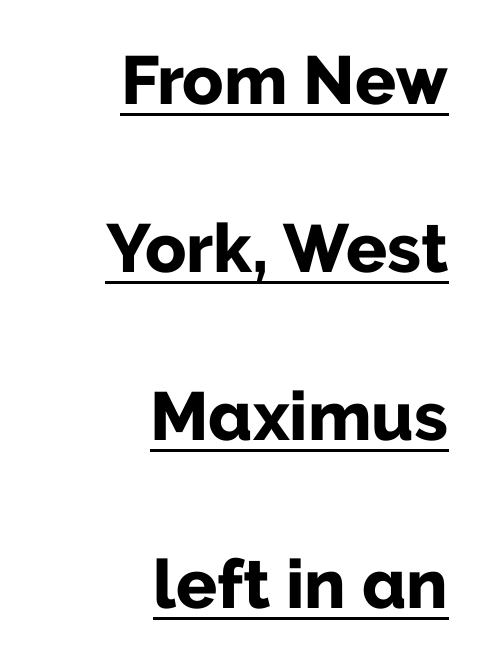
Quick note: not italic, upright. The rendering shows plain stroke endings on the letterforms — a sans-serif design. Students, note that the glyphs here touch the page at normal intervals. Horizontally, the lines are justified to the trailing edge only. Look at the stroke-to-counter ratio: heavy, a bold. The lines are spread far apart with generous leading.
